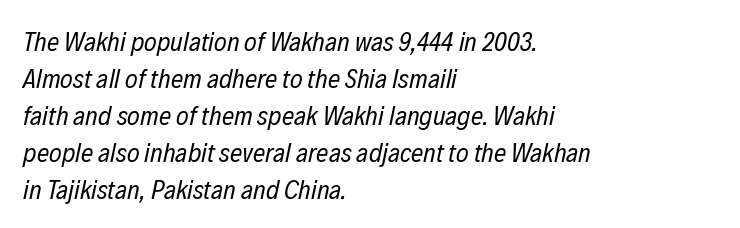
{"italic": "yes", "lean": "right", "slant_degrees": 12, "bold": "no", "underline": "no", "align": "left", "line_spacing": "normal", "line_spacing_ratio": 1.37, "letter_spacing": "normal", "letter_spacing_em": 0.0, "glyph_px": 27}
